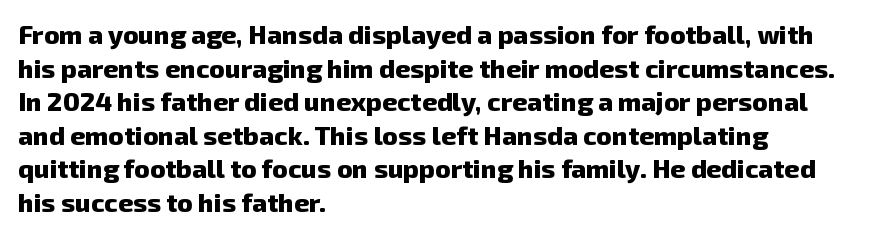
{"bold": "yes", "underline": "no", "align": "left", "line_spacing": "normal", "line_spacing_ratio": 1.29, "letter_spacing": "normal", "letter_spacing_em": 0.0, "glyph_px": 26}
